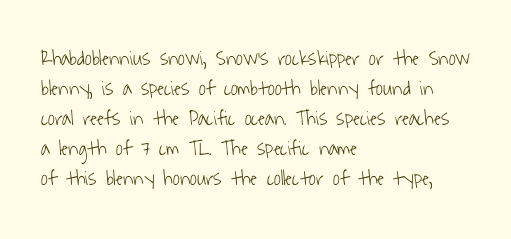
Has an underline been added? It has not. The face looks like a standard text weight, possibly lighter. The designer left line spacing at the default. Letter spacing: default.
